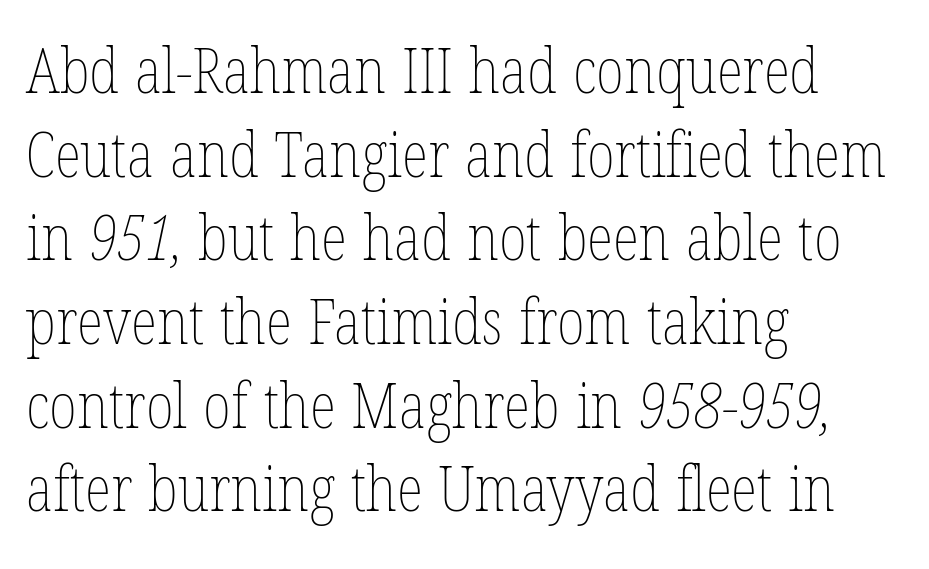
Does the copy run flush right? No — it runs flush left. A quiet, ordinary-to-light weight characterises the typeface. Evenly set lines give the paragraph a standard silhouette. Glyph-to-glyph distance matches everyday printed text.
